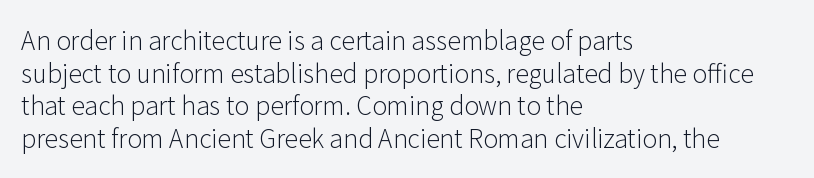
Q: Is the text bold? A: No.
Q: Is the text italic (slanted)? A: No, it is upright.
Q: Is the text underlined? A: No.
Q: How is the paragraph aligned? A: Left-aligned.
Q: Is the spacing between letters normal or unusually wide? A: Normal.
Q: Is the spacing between lines tight, normal or loose? A: Normal.
